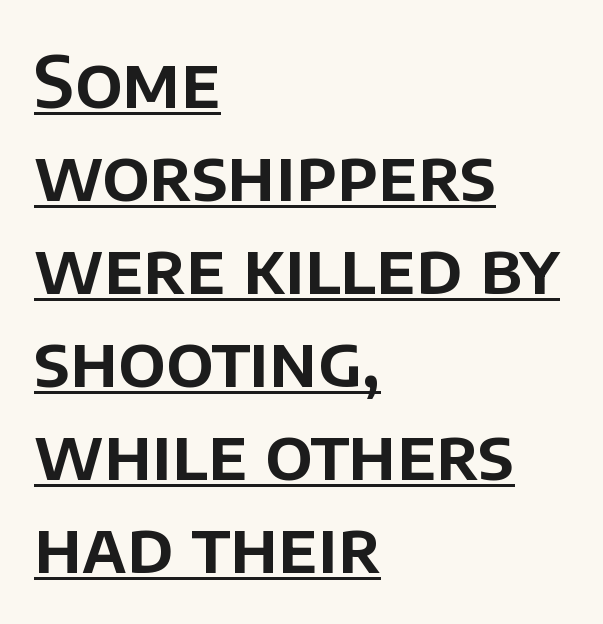
The image shows 71 px sans-serif type, upright; set left-aligned, normal line spacing (1.31x), normal letter spacing, underlined; low stroke contrast and a large x-height.
